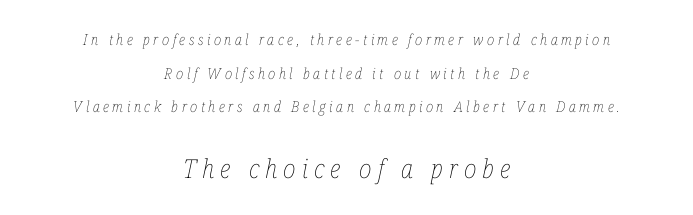
{"italic": "yes", "lean": "right", "slant_degrees": 12, "bold": "no", "underline": "no", "align": "center", "line_spacing": "loose", "line_spacing_ratio": 2.25, "letter_spacing": "wide", "letter_spacing_em": 0.23, "larger_block": "second", "size_ratio": 1.73, "glyph_px": 26}
